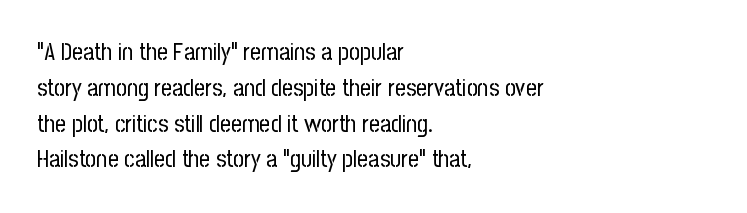
The setting favours the left margin, as ordinary paragraphs usually do. Upright lettering throughout. Letter spacing: default. No chunkiness to these letters — they're not bold.
